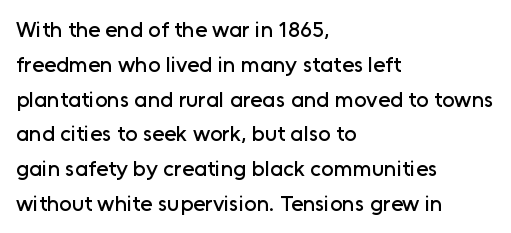
The letters stand straight up with perfectly vertical stems. The strip under each line holds only bare page. Each new line begins a customary step beneath the previous one. Inter-character spacing is left at the font's built-in metrics. The paragraph shown leans on its left margin.
